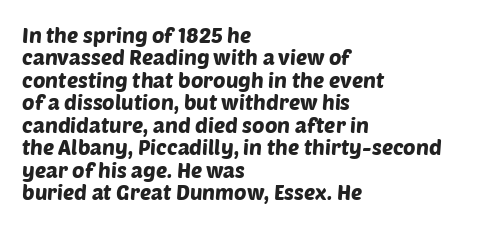
Q: Is the text underlined? A: No.
Q: How is the paragraph aligned? A: Left-aligned.
Q: Is the spacing between letters normal or unusually wide? A: Normal.
Q: Is the spacing between lines tight, normal or loose? A: Tight.
